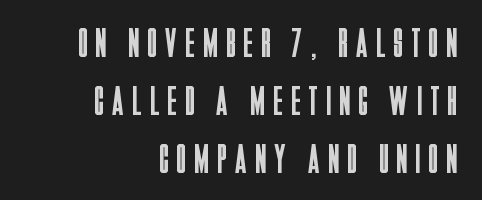
These lines were composed using upright roman letters. Has an underline been added? It has not. Regular leading. Note: no serifs on the glyphs. The weight tops out at a normal text grade. Looks like regular typesetting: each glyph gets only the width it needs.
